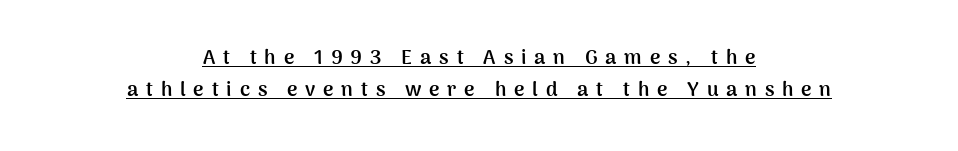
Q: Is the text bold? A: Yes.
Q: Is the text italic (slanted)? A: No, it is upright.
Q: Is the text underlined? A: Yes.
Q: How is the paragraph aligned? A: Centered.
Q: Is the spacing between letters normal or unusually wide? A: Unusually wide.
Q: Is the spacing between lines tight, normal or loose? A: Normal.
